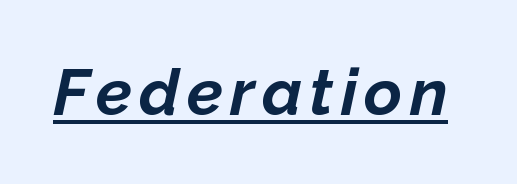
Q: Is the text bold? A: Yes.
Q: Is the text italic (slanted)? A: Yes, it leans right by about 12 degrees.
Q: Is the text underlined? A: Yes.
Q: Width (condensed, normal, or wide)? A: Normal.
Q: Stroke contrast? A: Low.
Q: x-height? A: Medium.
Q: Monospaced? A: No.
